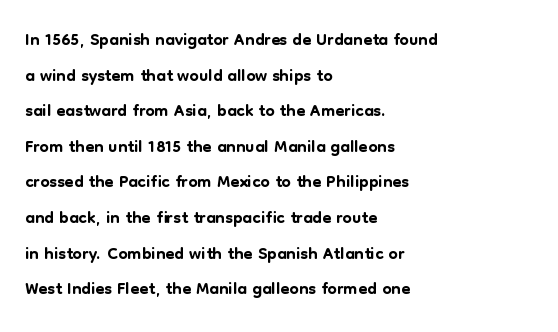
Q: Is the text italic (slanted)? A: No, it is upright.
Q: Is the text underlined? A: No.
Q: How is the paragraph aligned? A: Left-aligned.
Q: Is the spacing between letters normal or unusually wide? A: Normal.
Q: Is the spacing between lines tight, normal or loose? A: Normal.
